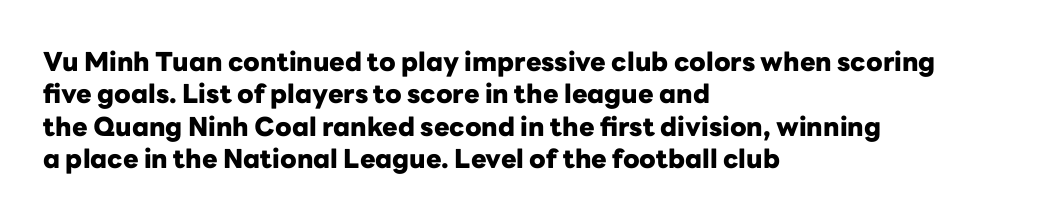
The image shows 26 px bold type, upright; set left-aligned, normal line spacing (1.25x), normal letter spacing, not underlined.
